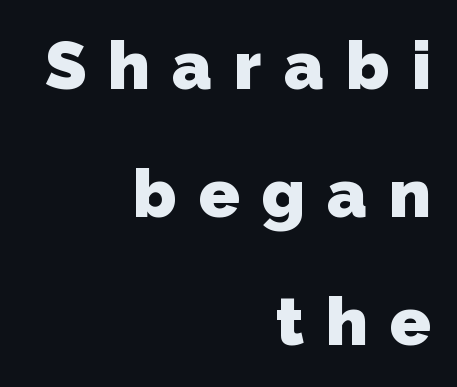
Q: Is the text bold? A: Yes.
Q: Is the typeface a serif or a sans-serif typeface? A: Sans-serif.
Q: Is the text underlined? A: No.
Q: How is the paragraph aligned? A: Right-aligned.
Q: Is the spacing between letters normal or unusually wide? A: Unusually wide.
Q: Is the spacing between lines tight, normal or loose? A: Loose.
Q: Width (condensed, normal, or wide)? A: Normal.
Q: Stroke contrast? A: Low.
Q: x-height? A: Medium.
Q: Monospaced? A: No.
